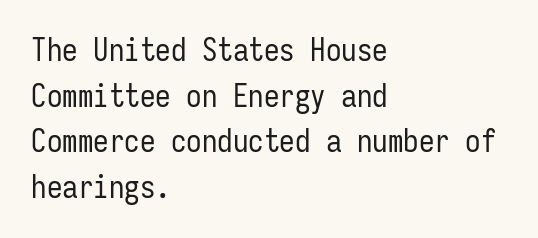
{"serif": "no", "italic": "no", "bold": "no", "weight": "regular", "width": "condensed", "stroke_contrast": "low", "x_height": "medium", "monospaced": "yes", "underline": "no", "align": "left", "line_spacing": "normal", "line_spacing_ratio": 1.47, "letter_spacing": "normal", "letter_spacing_em": 0.0, "glyph_px": 31}
